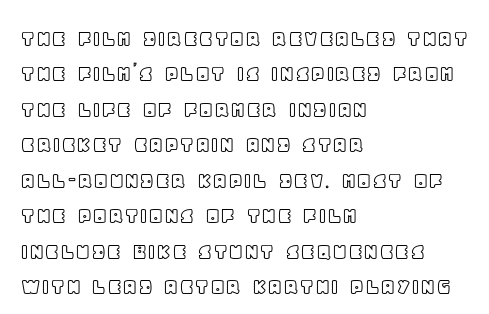
The line texture is even and compact thanks to regular tracking. Glance below the letters and you will spot only blank space. It's the straight-up-and-down kind of type. Each line starts at the same left margin while the right side varies. Reading down the column, the eye jumps a familiar distance to each next line.
